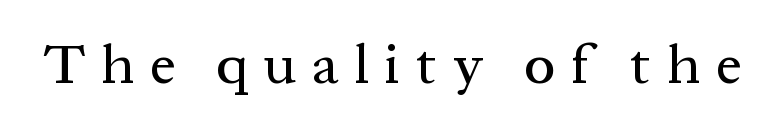
Character widths vary here, with narrow letters taking less room than wide ones. You could only call the tracking loose — the letters float apart. The baseline area is clear. The letters stand straight up with perfectly vertical stems.
